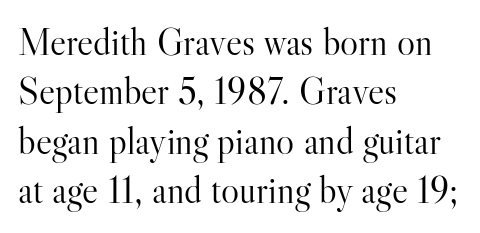
Q: Is the text bold? A: No.
Q: Is the text italic (slanted)? A: No, it is upright.
Q: Is the typeface a serif or a sans-serif typeface? A: Serif.
Q: Is the text underlined? A: No.
Q: How is the paragraph aligned? A: Left-aligned.
Q: Is the spacing between letters normal or unusually wide? A: Normal.
Q: Is the spacing between lines tight, normal or loose? A: Normal.
Q: Width (condensed, normal, or wide)? A: Normal.
Q: Stroke contrast? A: High.
Q: x-height? A: Small.
Q: Monospaced? A: No.
